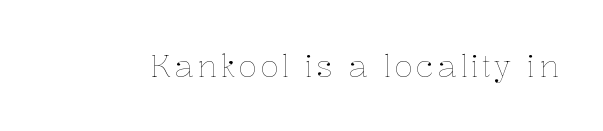
The image shows 31 px thin type, upright; set not underlined; low stroke contrast and a medium x-height.
